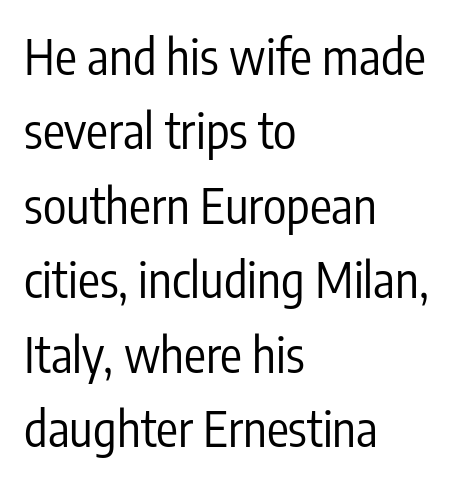
{"serif": "no", "italic": "no", "bold": "no", "weight": "regular", "width": "condensed", "stroke_contrast": "low", "x_height": "medium", "monospaced": "no", "underline": "no", "align": "left", "line_spacing": "normal", "line_spacing_ratio": 1.52, "letter_spacing": "normal", "letter_spacing_em": 0.0, "glyph_px": 49}
